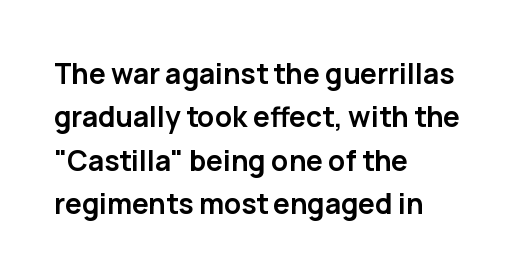
Q: Is the text bold? A: Yes.
Q: Is the text italic (slanted)? A: No, it is upright.
Q: Is the typeface a serif or a sans-serif typeface? A: Sans-serif.
Q: Is the text underlined? A: No.
Q: How is the paragraph aligned? A: Left-aligned.
Q: Is the spacing between letters normal or unusually wide? A: Normal.
Q: Is the spacing between lines tight, normal or loose? A: Normal.
Q: Width (condensed, normal, or wide)? A: Normal.
Q: Stroke contrast? A: Low.
Q: x-height? A: Medium.
Q: Monospaced? A: No.
